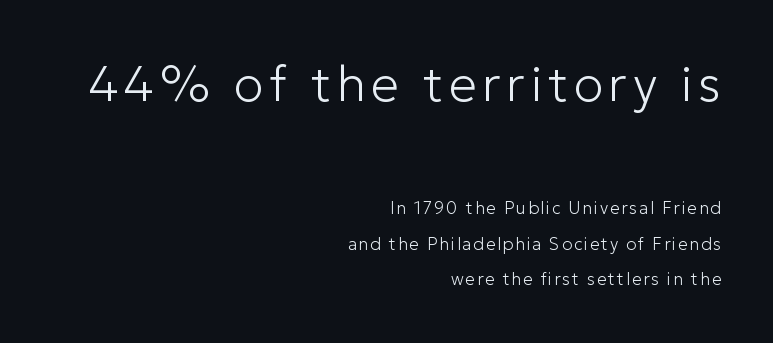
Q: Is the text bold? A: No.
Q: Is the text italic (slanted)? A: No, it is upright.
Q: Is the typeface a serif or a sans-serif typeface? A: Sans-serif.
Q: Is the text underlined? A: No.
Q: How is the paragraph aligned? A: Right-aligned.
Q: Is the spacing between lines tight, normal or loose? A: Loose.
Q: Which block of text is set in a larger size, the first (top) or the second (bottom)? A: The first (top) one.
Q: Width (condensed, normal, or wide)? A: Normal.
Q: Stroke contrast? A: Low.
Q: x-height? A: Medium.
Q: Monospaced? A: No.
